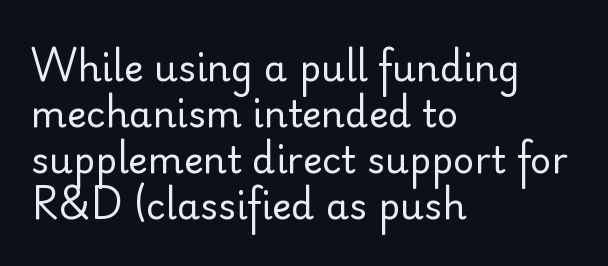
The font sits on the lighter half of the weight spectrum, regular included. There is no visible air inserted between adjacent glyphs. Is this a fixed-width face? No — the glyphs have proportional, varying widths. Serifs: no, the terminals of the letterforms are clean.
